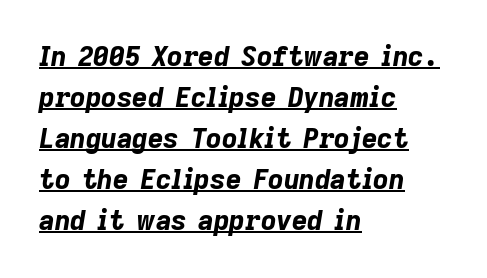
Q: Is the text bold? A: Yes.
Q: Is the text italic (slanted)? A: Yes, it leans right by about 9 degrees.
Q: Is the text underlined? A: Yes.
Q: How is the paragraph aligned? A: Left-aligned.
Q: Is the spacing between letters normal or unusually wide? A: Normal.
Q: Is the spacing between lines tight, normal or loose? A: Normal.
